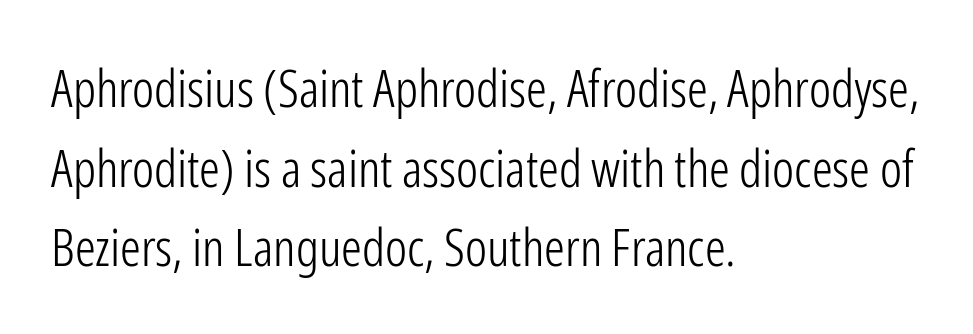
Q: Is the text bold? A: No.
Q: Is the text italic (slanted)? A: No, it is upright.
Q: Is the typeface a serif or a sans-serif typeface? A: Sans-serif.
Q: Is the text underlined? A: No.
Q: How is the paragraph aligned? A: Left-aligned.
Q: Is the spacing between letters normal or unusually wide? A: Normal.
Q: Is the spacing between lines tight, normal or loose? A: Normal.
Q: Width (condensed, normal, or wide)? A: Condensed.
Q: Stroke contrast? A: Low.
Q: x-height? A: Medium.
Q: Monospaced? A: No.
